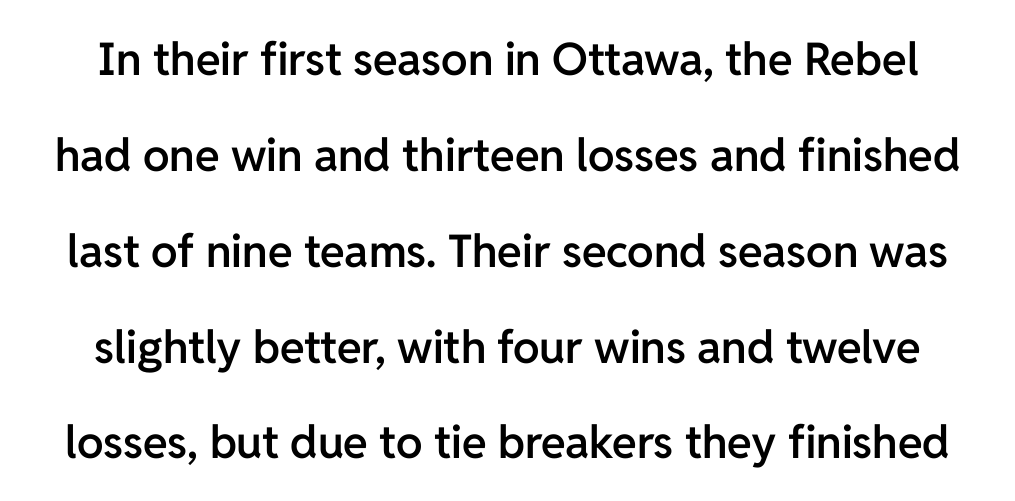
The image shows 45 px semibold sans-serif type, upright; set loose line spacing (2.13x), normal letter spacing, not underlined; low stroke contrast and a medium x-height.
